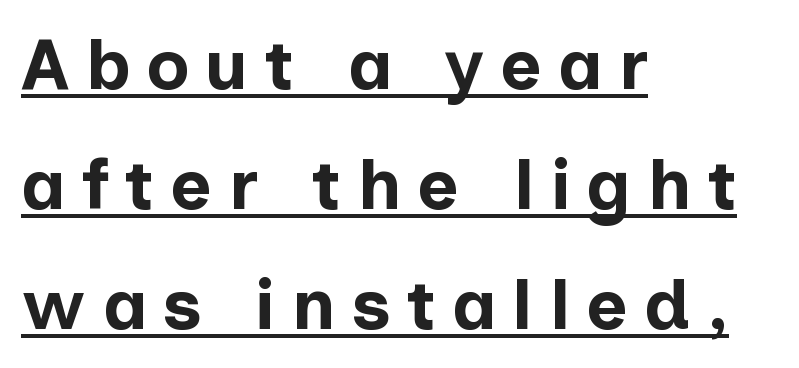
The image shows 71 px bold sans-serif type, upright; set left-aligned, normal line spacing (1.69x), unusually wide letter spacing (+0.23 em), underlined; low stroke contrast and a medium x-height.
